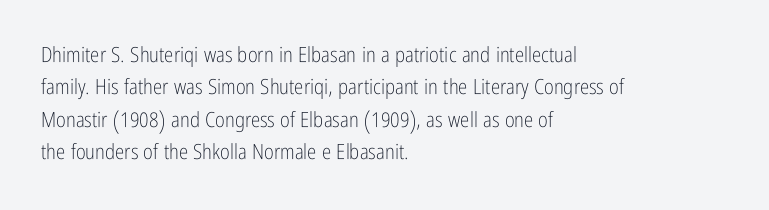
{"italic": "no", "bold": "no", "underline": "no", "align": "left", "line_spacing": "normal", "line_spacing_ratio": 1.54, "letter_spacing": "normal", "letter_spacing_em": 0.0, "glyph_px": 21}
